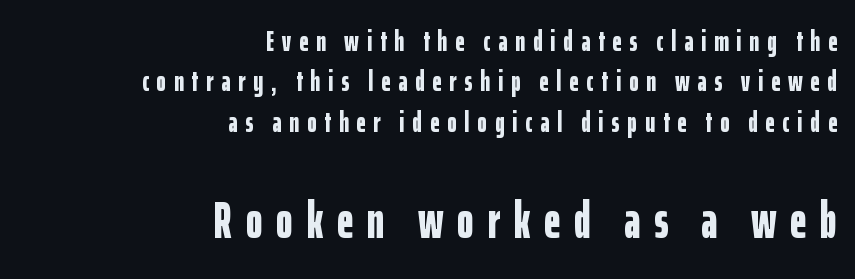
{"serif": "no", "italic": "no", "bold": "yes", "weight": "bold", "width": "condensed", "stroke_contrast": "low", "x_height": "medium", "monospaced": "no", "underline": "no", "align": "right", "line_spacing": "normal", "line_spacing_ratio": 1.39, "letter_spacing": "wide", "letter_spacing_em": 0.27, "larger_block": "second", "size_ratio": 1.76, "glyph_px": 51}
